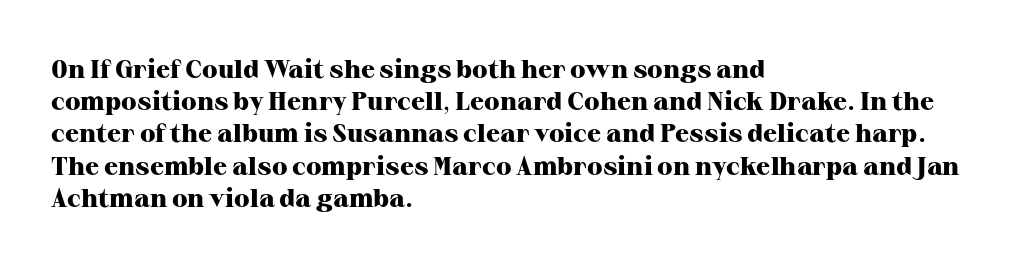
Descenders hang freely into open space. Rendered with straight, roman letterforms. The strokes are fattened all the way to bold. This rendering uses left alignment, leaving the right contour irregular.
